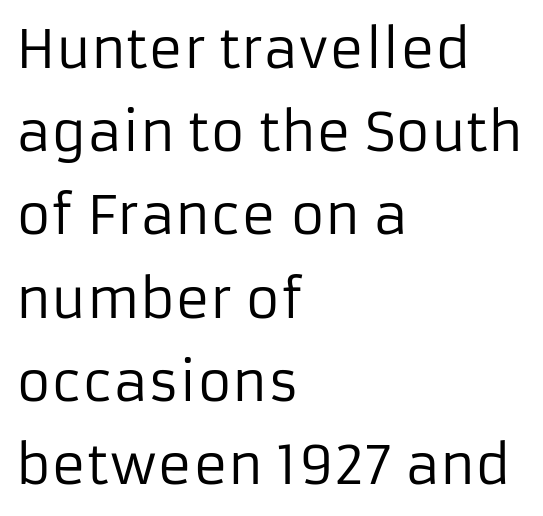
This rendering leaves character spacing at its baseline value. The passage is arranged the way most books set body copy — flush left. Successive baselines arrive at the customary interval. Has an underline been added? It has not. The axis of the letterforms is exactly vertical. This is sans-serif lettering, the kind often seen on screens and signage.
